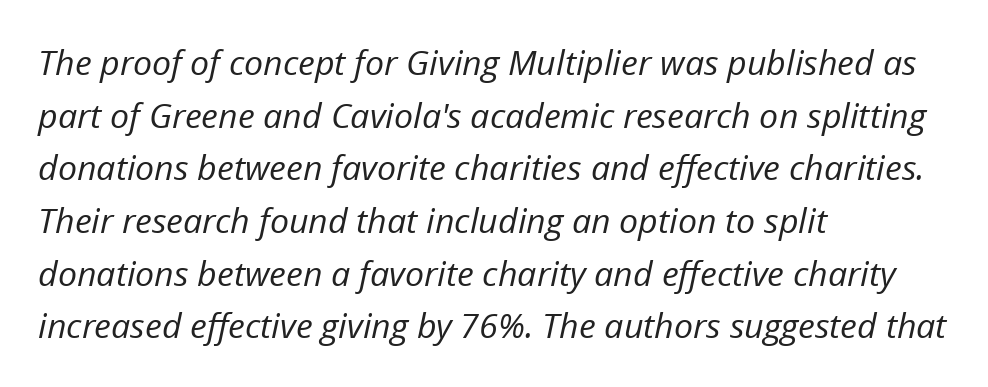
{"italic": "yes", "lean": "right", "slant_degrees": 12, "bold": "no", "weight": "regular", "width": "normal", "stroke_contrast": "low", "x_height": "medium", "monospaced": "no", "underline": "no", "align": "left", "line_spacing": "normal", "line_spacing_ratio": 1.55, "letter_spacing": "normal", "letter_spacing_em": 0.0, "glyph_px": 34}
